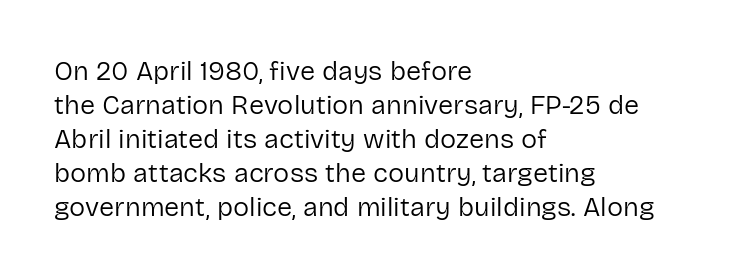
Vertically, the passage feels balanced, rows spaced as you'd expect. The strip under each line holds only bare page. Weight: in the light-to-regular range. Glyph-to-glyph distance matches everyday printed text.
